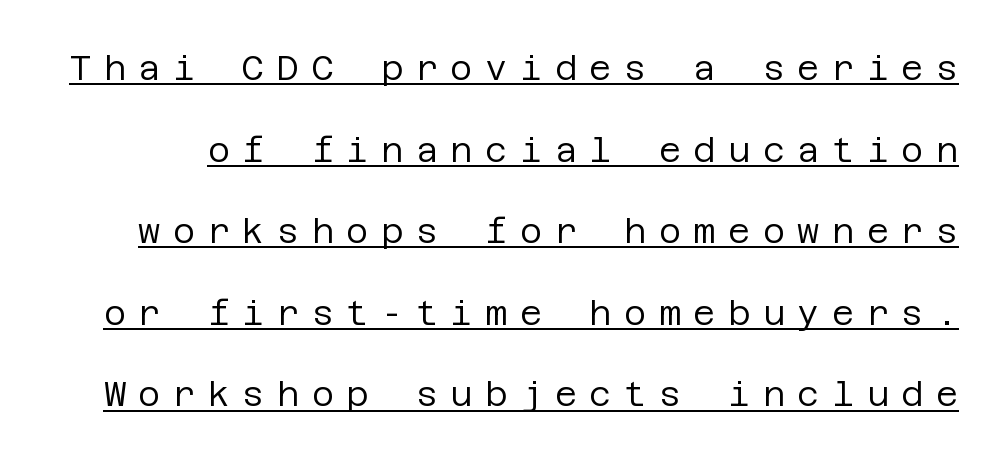
{"serif": "no", "italic": "no", "bold": "no", "weight": "regular", "width": "normal", "stroke_contrast": "low", "x_height": "large", "underline": "yes", "line_spacing": "loose", "line_spacing_ratio": 2.4, "letter_spacing": "wide", "letter_spacing_em": 0.37, "glyph_px": 34}
